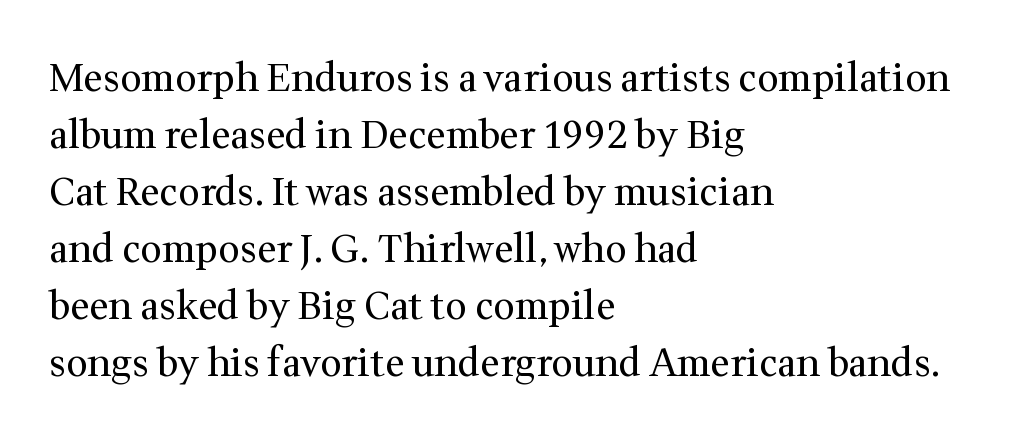
Layout note: lines flush left. Spacing verdict: proportional, widths tailored to each character. Descenders are the only things crossing below the line. Does the type have serifs? Yes, each stem ends in a small foot. There is no visible air inserted between adjacent glyphs.
